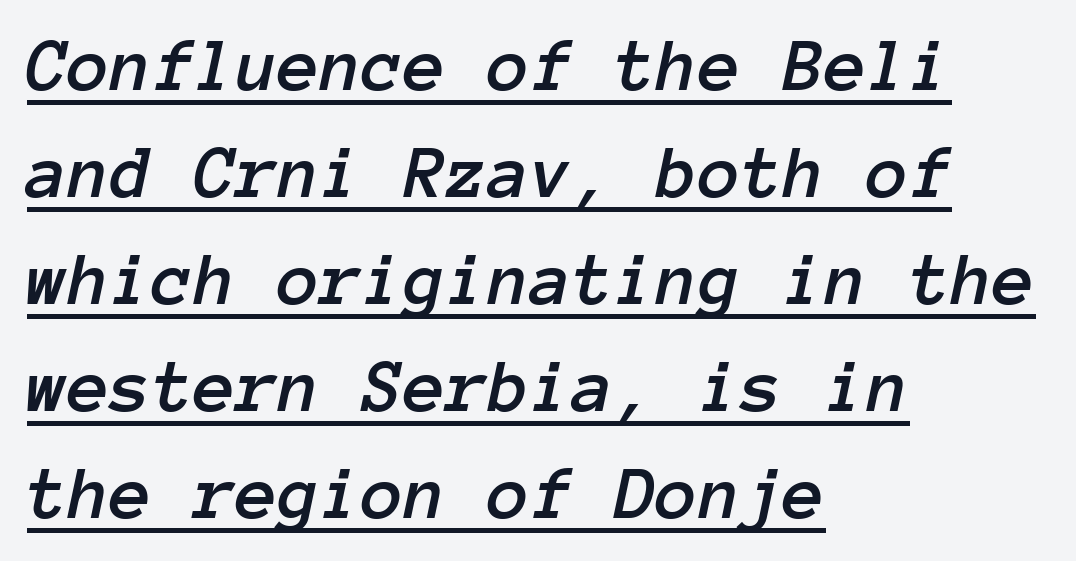
Q: Is the text italic (slanted)? A: Yes, it leans right by about 12 degrees.
Q: Is the text underlined? A: Yes.
Q: How is the paragraph aligned? A: Left-aligned.
Q: Is the spacing between letters normal or unusually wide? A: Normal.
Q: Is the spacing between lines tight, normal or loose? A: Normal.
Q: Width (condensed, normal, or wide)? A: Normal.
Q: Stroke contrast? A: Low.
Q: x-height? A: Medium.
Q: Monospaced? A: Yes.
